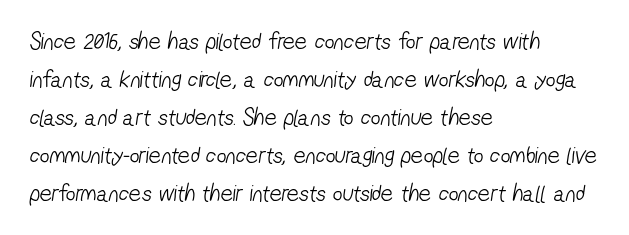
The image shows 24 px text type; set left-aligned, normal line spacing (1.58x), normal letter spacing, not underlined.
